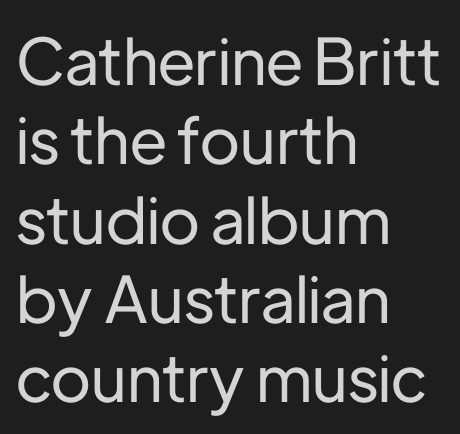
Q: Is the text italic (slanted)? A: No, it is upright.
Q: Is the typeface a serif or a sans-serif typeface? A: Sans-serif.
Q: Is the text underlined? A: No.
Q: How is the paragraph aligned? A: Left-aligned.
Q: Is the spacing between letters normal or unusually wide? A: Normal.
Q: Width (condensed, normal, or wide)? A: Normal.
Q: Stroke contrast? A: Low.
Q: x-height? A: Medium.
Q: Monospaced? A: No.
